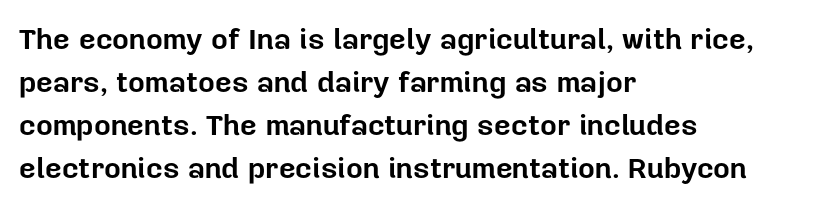
A sans-serif font was chosen for this passage. The tracking reads as untouched default to a designer's eye. A normal amount of white space separates one row of letters from the next. Heavy, bold letterforms. A typesetter would call this proportional, since set widths differ per character. Does the lettering tilt? It doesn't — this is upright.
